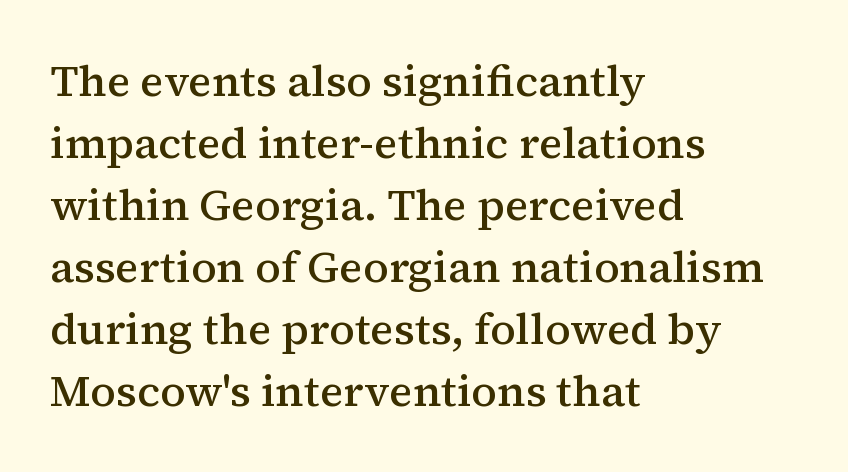
Q: Is the text bold? A: Semi-bold.
Q: Is the text italic (slanted)? A: No, it is upright.
Q: Is the typeface a serif or a sans-serif typeface? A: Serif.
Q: Is the text underlined? A: No.
Q: How is the paragraph aligned? A: Left-aligned.
Q: Is the spacing between letters normal or unusually wide? A: Normal.
Q: Is the spacing between lines tight, normal or loose? A: Normal.
Q: Width (condensed, normal, or wide)? A: Normal.
Q: Stroke contrast? A: Medium.
Q: x-height? A: Medium.
Q: Monospaced? A: No.
